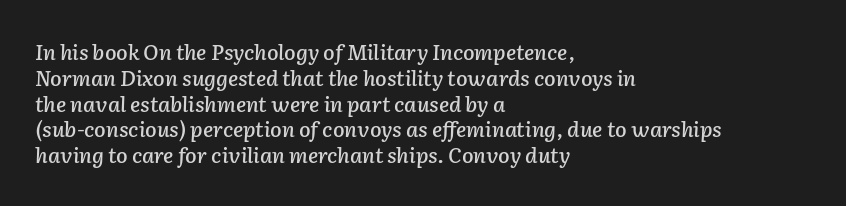
The image shows 21 px text type, italic (leaning right); set left-aligned, line spacing 1.23x, normal letter spacing, not underlined.
